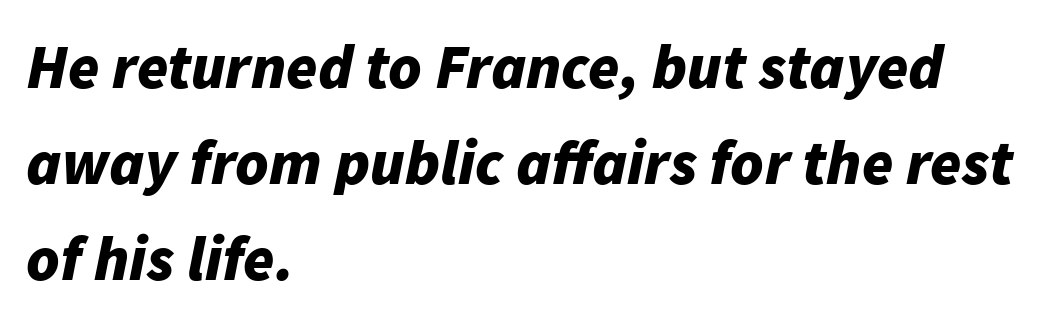
Q: Is the text bold? A: Yes.
Q: Is the text italic (slanted)? A: Yes, it leans right by about 11 degrees.
Q: Is the text underlined? A: No.
Q: How is the paragraph aligned? A: Left-aligned.
Q: Is the spacing between letters normal or unusually wide? A: Normal.
Q: Is the spacing between lines tight, normal or loose? A: Normal.
Q: Width (condensed, normal, or wide)? A: Normal.
Q: Stroke contrast? A: Low.
Q: x-height? A: Medium.
Q: Monospaced? A: No.
